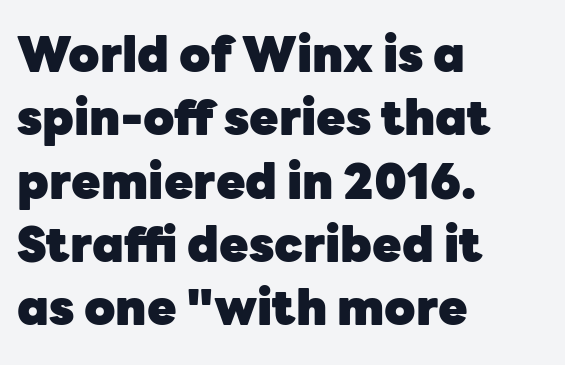
The image shows 48 px heavy sans-serif type, upright; set left-aligned, normal line spacing (1.32x), normal letter spacing, not underlined; low stroke contrast and a medium x-height.
